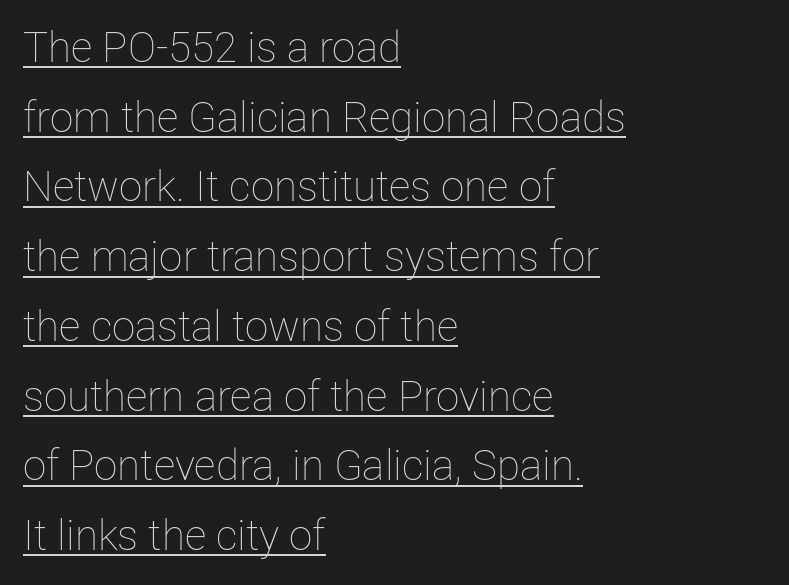
{"italic": "no", "bold": "no", "weight": "thin", "width": "normal", "stroke_contrast": "low", "x_height": "medium", "monospaced": "no", "underline": "yes", "align": "left", "line_spacing": "normal", "line_spacing_ratio": 1.66, "letter_spacing": "normal", "letter_spacing_em": 0.0, "glyph_px": 42}
